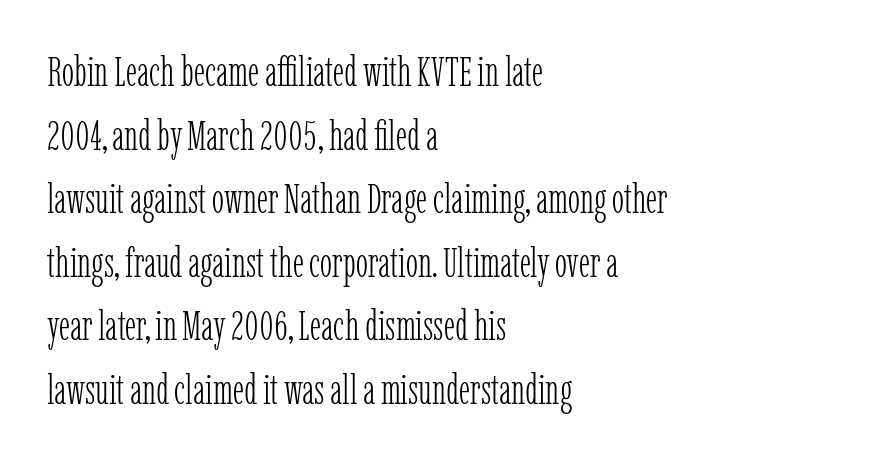
Q: Is the text bold? A: No.
Q: Is the text italic (slanted)? A: No, it is upright.
Q: Is the typeface a serif or a sans-serif typeface? A: Serif.
Q: Is the text underlined? A: No.
Q: How is the paragraph aligned? A: Left-aligned.
Q: Is the spacing between letters normal or unusually wide? A: Normal.
Q: Is the spacing between lines tight, normal or loose? A: Normal.
Q: Width (condensed, normal, or wide)? A: Condensed.
Q: Stroke contrast? A: Low.
Q: x-height? A: Medium.
Q: Monospaced? A: No.
